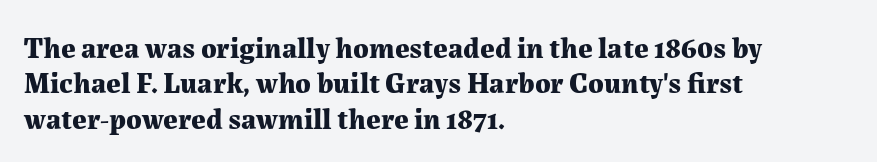
Q: Is the text bold? A: Yes.
Q: Is the text italic (slanted)? A: No, it is upright.
Q: Is the typeface a serif or a sans-serif typeface? A: Serif.
Q: Is the text underlined? A: No.
Q: How is the paragraph aligned? A: Left-aligned.
Q: Is the spacing between letters normal or unusually wide? A: Normal.
Q: Width (condensed, normal, or wide)? A: Normal.
Q: Stroke contrast? A: Medium.
Q: x-height? A: Medium.
Q: Monospaced? A: No.
